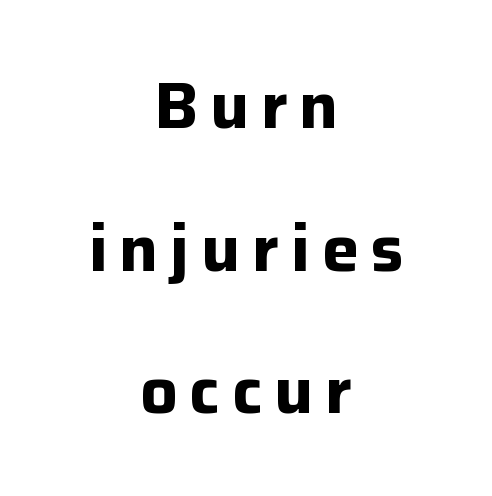
The rendering uses natural spacing where letterforms have individual widths. Decoration check: the copy has no underline. Plenty of ink on the page — the face is bold. This sample uses an upright cut, with every glyph sitting square on the baseline. Leftover space on each line is divided equally before and after the words.
